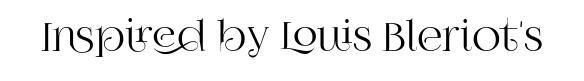
{"serif": "yes", "italic": "no", "width": "normal", "stroke_contrast": "high", "x_height": "large", "monospaced": "no", "underline": "no", "letter_spacing": "normal", "letter_spacing_em": 0.0, "glyph_px": 40}
